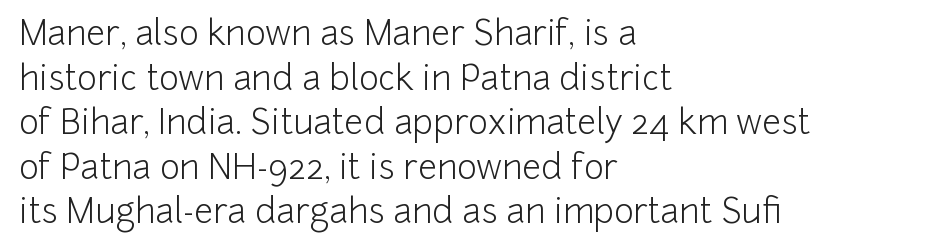
{"serif": "no", "italic": "no", "bold": "no", "weight": "light", "width": "normal", "stroke_contrast": "low", "x_height": "medium", "monospaced": "no", "underline": "no", "align": "left", "line_spacing": "normal", "line_spacing_ratio": 1.31, "letter_spacing": "normal", "letter_spacing_em": 0.0, "glyph_px": 34}
